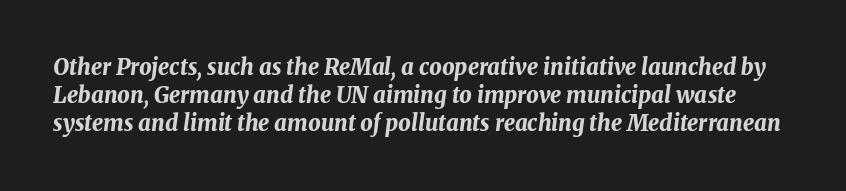
Just letters on the line, the space beneath them empty. Stroke thickness is high; the sample reads as a true bold. In terms of posture, this sample is oblique. Spacing between characters is what you'd get straight out of the box.
